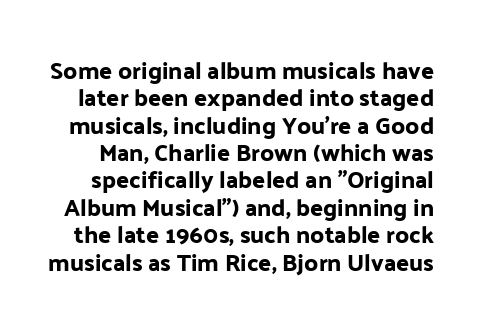
Just letters on the line, the space beneath them empty. Leading is clearly below the norm, producing a dense column. Look at the tracking — it's just the regular setting, nothing added. The lettering holds an erect, upright posture throughout.
